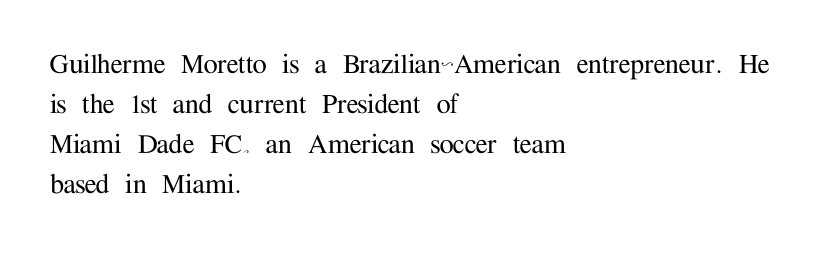
The image shows 32 px serif type, upright; set left-aligned, normal line spacing (1.25x), normal letter spacing, not underlined; medium stroke contrast and a medium x-height.
